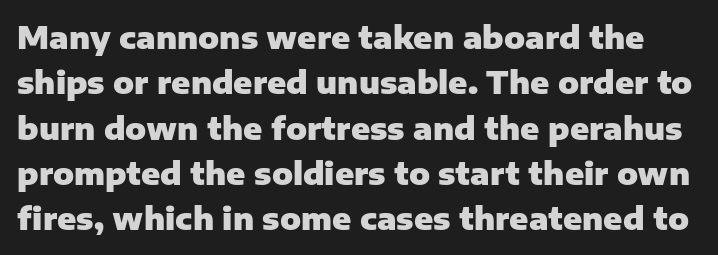
Compared with typical paragraphs, the rows here are spaced about the same. No feet cap the strokes, marking this as sans-serif type. The glyphs are unaccompanied by any horizontal stroke below them. Proportional: the letters do not fall into vertical columns. Notice how the stems are strictly vertical — no italics here.
